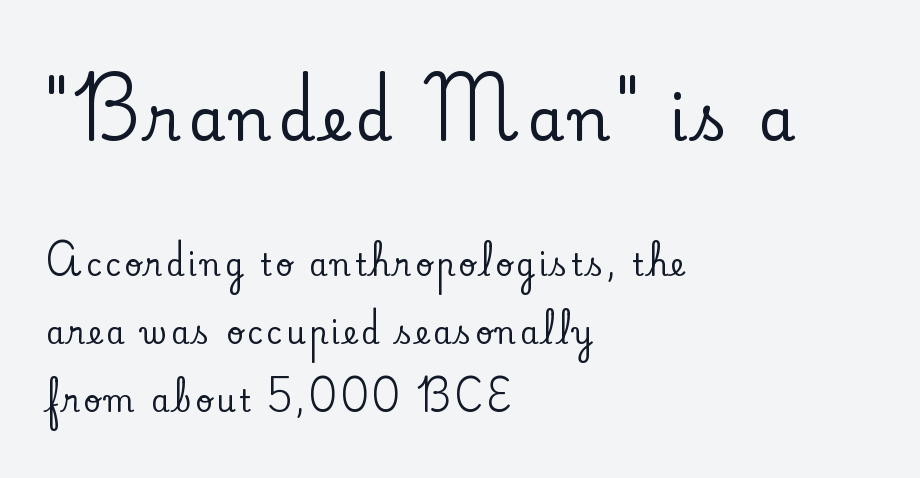
The image shows 59 px serif type, upright; set left-aligned, loose line spacing (2.27x), not underlined; the first (top) block is 1.97x larger; low stroke contrast and a small x-height.
